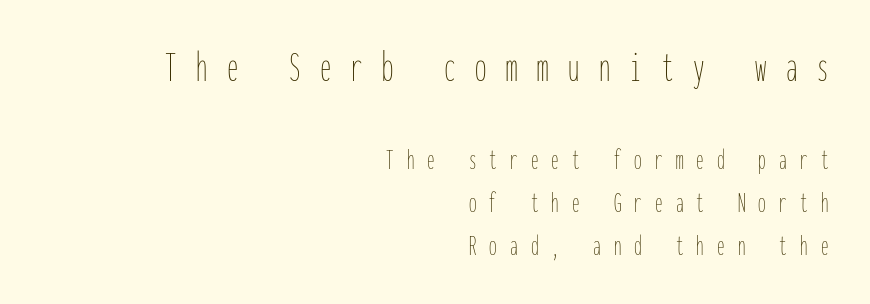
{"italic": "no", "bold": "no", "weight": "thin", "width": "condensed", "stroke_contrast": "low", "x_height": "medium", "monospaced": "yes", "underline": "no", "align": "right", "line_spacing": "normal", "line_spacing_ratio": 1.44, "letter_spacing": "wide", "letter_spacing_em": 0.44, "larger_block": "first", "size_ratio": 1.5, "glyph_px": 45}
